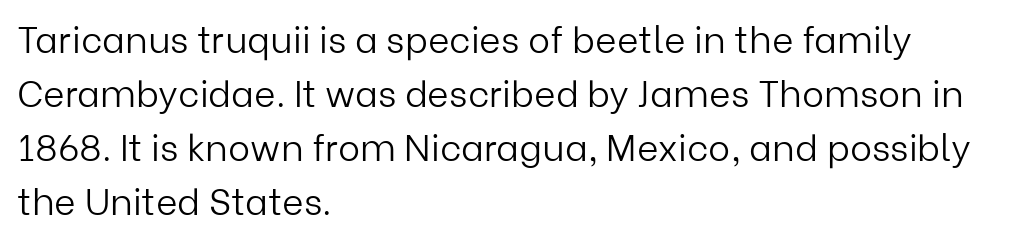
The image shows 37 px light sans-serif type, upright; set left-aligned, normal line spacing (1.46x), normal letter spacing, not underlined; low stroke contrast and a medium x-height.
